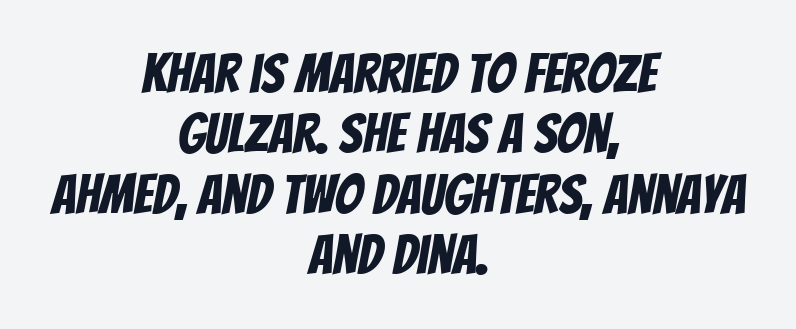
Each new line begins almost immediately beneath the previous one. Are there feet on the stems? There aren't — it's a sans. Has an underline been added? It has not. Think of a printed novel: that variable character pitch is what you see here.
